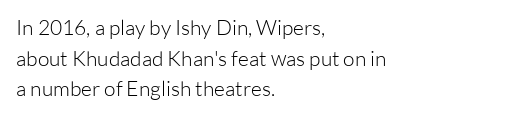
The strip under each line holds only bare page. The lines in this sample share a left origin and differ only in where they stop. The block of text has a typical density, with ordinary space between rows. A typesetter would call this zero additional tracking. Each stroke keeps to a modest, everyday thickness or less. Style check: upright.
